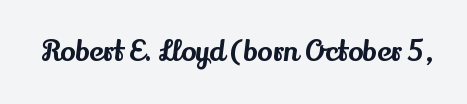
Varying glyph widths throughout — classic text-font behaviour. Here the glyphs are tracked normally, forming tight word shapes. The specimen omits any rule beneath the text block's lines.
